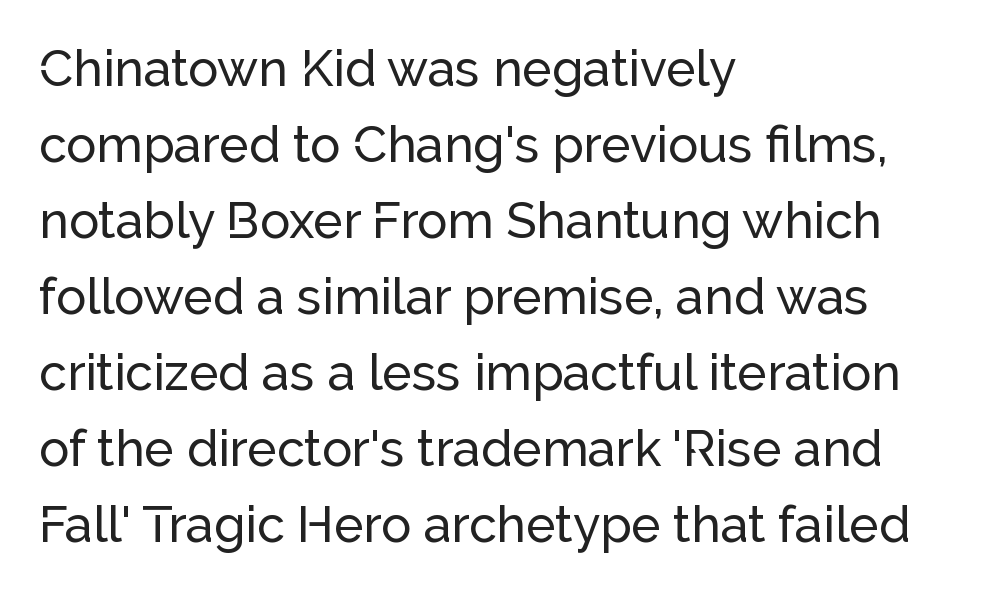
{"serif": "no", "italic": "no", "width": "normal", "stroke_contrast": "low", "x_height": "medium", "monospaced": "no", "underline": "no", "align": "left", "line_spacing": "normal", "line_spacing_ratio": 1.52, "letter_spacing": "normal", "letter_spacing_em": 0.0, "glyph_px": 50}
